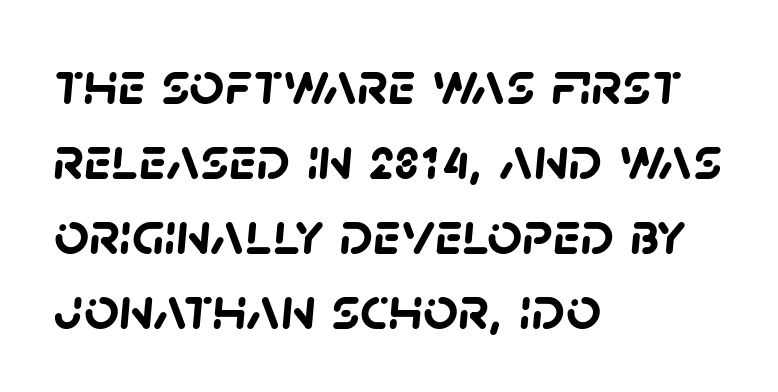
{"serif": "no", "bold": "yes", "weight": "semibold", "width": "normal", "stroke_contrast": "low", "x_height": "large", "monospaced": "no", "underline": "no", "align": "left", "line_spacing_ratio": 1.23, "letter_spacing": "normal", "letter_spacing_em": 0.0, "glyph_px": 61}
